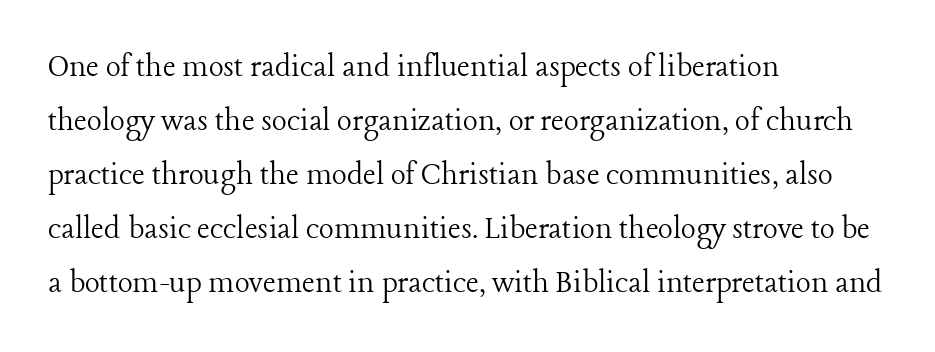
{"serif": "yes", "italic": "no", "bold": "no", "weight": "light", "width": "normal", "stroke_contrast": "low", "x_height": "medium", "monospaced": "no", "underline": "no", "align": "left", "line_spacing": "normal", "line_spacing_ratio": 1.54, "letter_spacing": "normal", "letter_spacing_em": 0.0, "glyph_px": 35}
